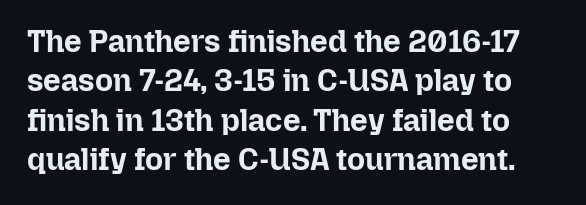
Q: Is the text bold? A: Yes.
Q: Is the text italic (slanted)? A: No, it is upright.
Q: Is the text underlined? A: No.
Q: Is the spacing between letters normal or unusually wide? A: Normal.
Q: Is the spacing between lines tight, normal or loose? A: Normal.
Q: Width (condensed, normal, or wide)? A: Normal.
Q: Stroke contrast? A: Low.
Q: x-height? A: Medium.
Q: Monospaced? A: No.
